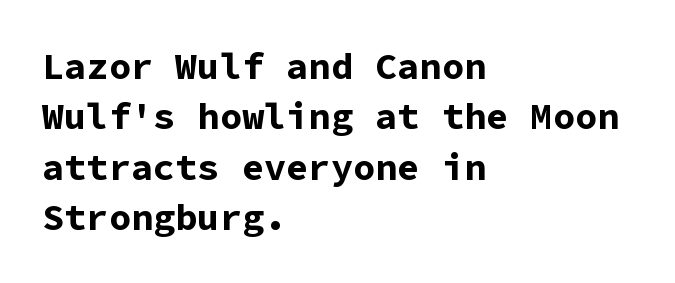
{"serif": "no", "italic": "no", "bold": "yes", "weight": "bold", "width": "normal", "stroke_contrast": "low", "x_height": "medium", "monospaced": "yes", "underline": "no", "align": "left", "line_spacing": "normal", "line_spacing_ratio": 1.36, "letter_spacing": "normal", "letter_spacing_em": 0.0, "glyph_px": 37}
